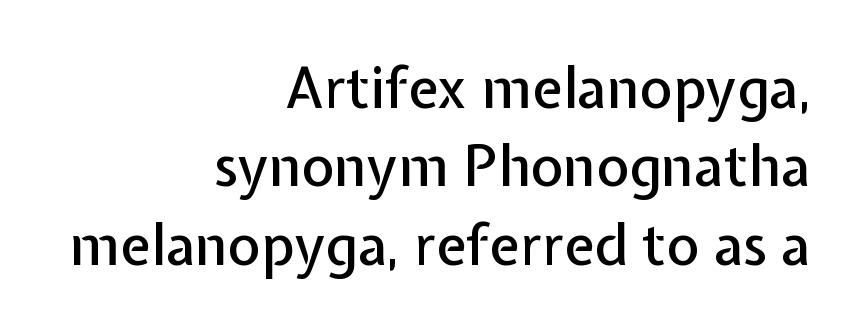
{"serif": "no", "italic": "no", "width": "normal", "stroke_contrast": "low", "x_height": "medium", "monospaced": "no", "underline": "no", "align": "right", "line_spacing": "normal", "line_spacing_ratio": 1.4, "letter_spacing": "normal", "letter_spacing_em": 0.0, "glyph_px": 56}
